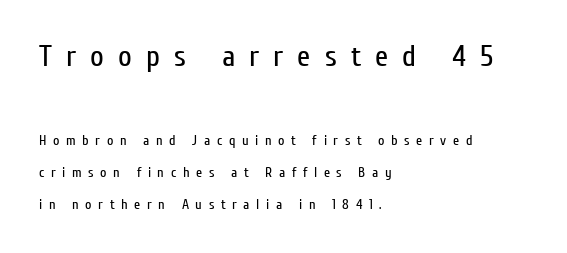
The image shows 30 px regular-weight, condensed sans-serif type, upright; set left-aligned, loose line spacing (2.3x), unusually wide letter spacing (+0.47 em), not underlined; the first (top) block is 2.14x larger; low stroke contrast and a medium x-height.
